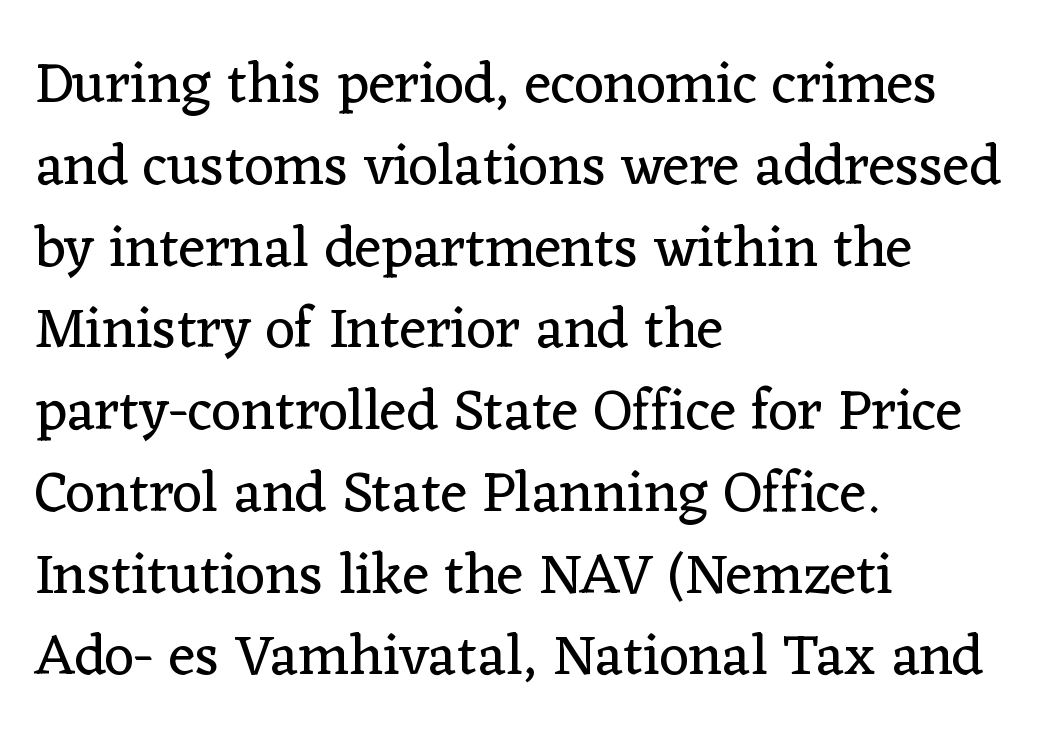
The image shows 58 px regular-weight serif type, upright; set left-aligned, normal line spacing (1.41x), normal letter spacing, not underlined; low stroke contrast and a medium x-height.
